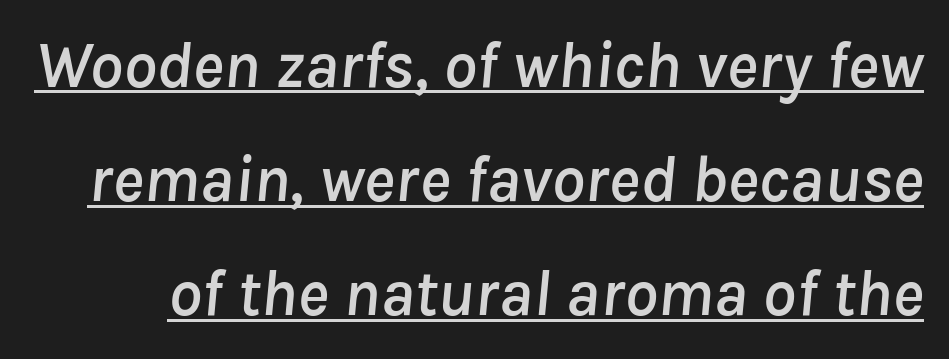
Would a proofreader flag this as italicized? Yes. Spacing between characters is what you'd get straight out of the box. A rule runs beneath these lines of type. Is this a fixed-width face? No — the glyphs have proportional, varying widths.
